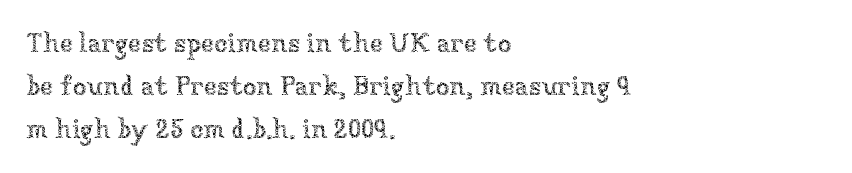
Q: Is the text bold? A: No.
Q: Is the text italic (slanted)? A: No, it is upright.
Q: Is the text underlined? A: No.
Q: How is the paragraph aligned? A: Left-aligned.
Q: Is the spacing between letters normal or unusually wide? A: Normal.
Q: Is the spacing between lines tight, normal or loose? A: Normal.
